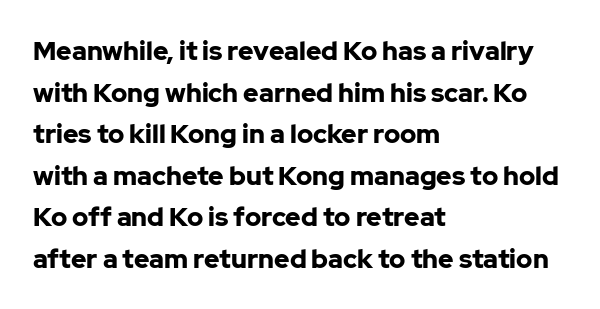
When letters stand straight like this, we call the style roman or upright. Successive baselines arrive at the customary interval. This rendering uses left alignment, leaving the right contour irregular. Notice how thick the strokes are: this is what a full bold looks like.
